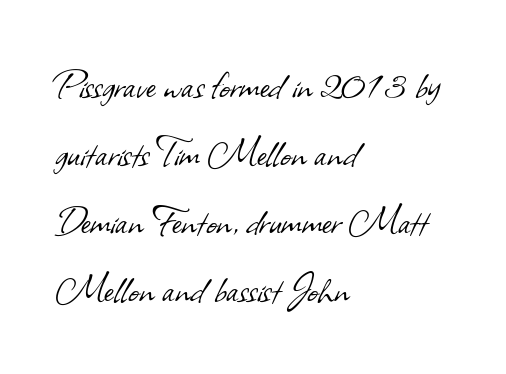
Q: Is the text bold? A: No.
Q: Is the typeface a serif or a sans-serif typeface? A: Sans-serif.
Q: Is the text underlined? A: No.
Q: How is the paragraph aligned? A: Left-aligned.
Q: Is the spacing between letters normal or unusually wide? A: Normal.
Q: Is the spacing between lines tight, normal or loose? A: Normal.
Q: Width (condensed, normal, or wide)? A: Normal.
Q: Stroke contrast? A: Low.
Q: x-height? A: Small.
Q: Monospaced? A: No.
